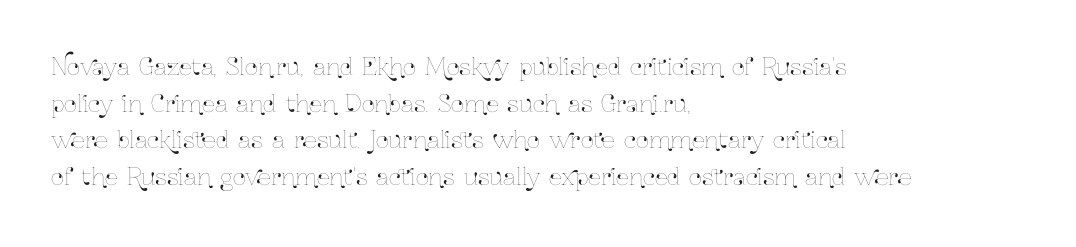
Rendered with straight, roman letterforms. Notice how the passage keeps a crisp vertical edge on the left only. A typesetter would call this leading conventional body-copy spacing. Is the letter spacing exaggerated? No — it looks like the ordinary default.
